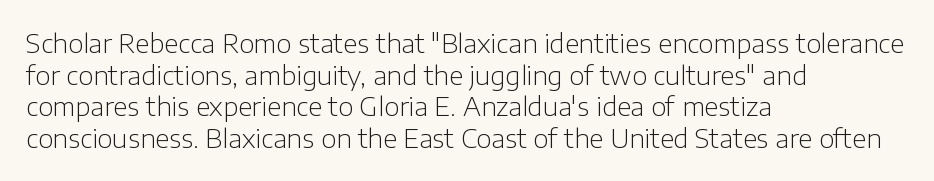
Q: Is the text bold? A: No.
Q: Is the text italic (slanted)? A: No, it is upright.
Q: Is the text underlined? A: No.
Q: How is the paragraph aligned? A: Left-aligned.
Q: Is the spacing between letters normal or unusually wide? A: Normal.
